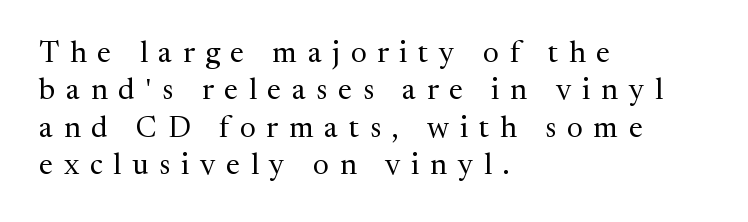
Q: Is the text bold? A: No.
Q: Is the text italic (slanted)? A: No, it is upright.
Q: Is the typeface a serif or a sans-serif typeface? A: Serif.
Q: Is the text underlined? A: No.
Q: How is the paragraph aligned? A: Left-aligned.
Q: Is the spacing between letters normal or unusually wide? A: Unusually wide.
Q: Is the spacing between lines tight, normal or loose? A: Normal.
Q: Width (condensed, normal, or wide)? A: Normal.
Q: Stroke contrast? A: Medium.
Q: x-height? A: Medium.
Q: Monospaced? A: No.
